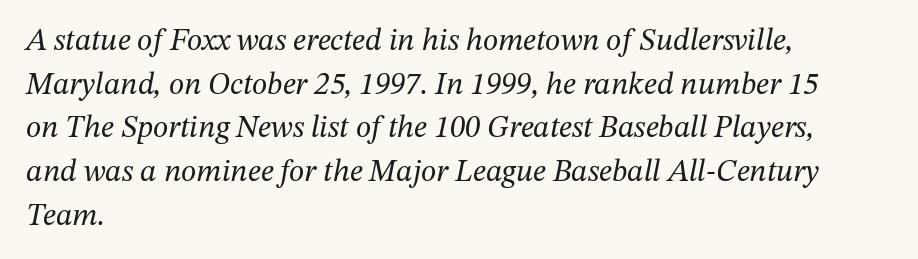
{"serif": "yes", "italic": "yes", "lean": "right", "slant_degrees": 12, "bold": "no", "weight": "regular", "width": "normal", "stroke_contrast": "medium", "x_height": "medium", "monospaced": "no", "underline": "no", "align": "left", "line_spacing": "normal", "line_spacing_ratio": 1.41, "letter_spacing": "normal", "letter_spacing_em": 0.0, "glyph_px": 31}
